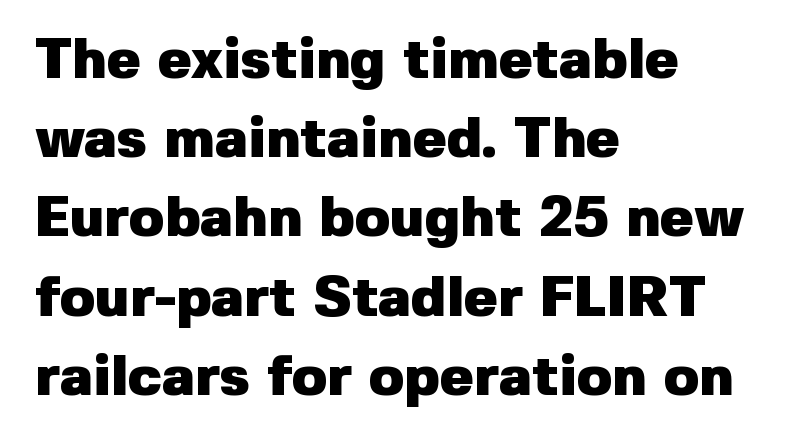
{"serif": "no", "italic": "no", "bold": "yes", "weight": "heavy", "width": "normal", "stroke_contrast": "low", "x_height": "medium", "monospaced": "no", "underline": "no", "align": "left", "line_spacing": "normal", "line_spacing_ratio": 1.39, "letter_spacing": "normal", "letter_spacing_em": 0.0, "glyph_px": 57}
